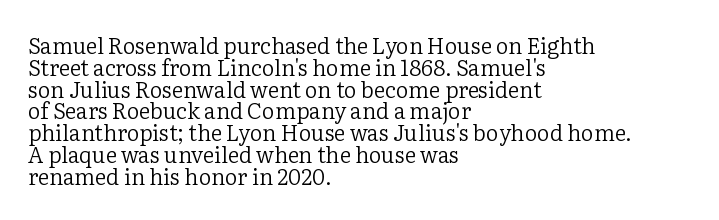
{"italic": "no", "bold": "no", "underline": "no", "align": "left", "line_spacing": "tight", "line_spacing_ratio": 0.99, "letter_spacing": "normal", "letter_spacing_em": 0.0, "glyph_px": 22}
